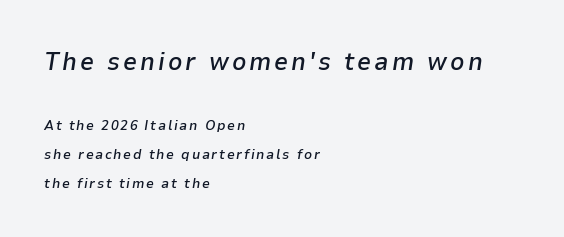
A great deal of white space separates one row of letters from the next. This is oblique type, the kind used for emphasis or titles. The setting favours the left margin, as ordinary paragraphs usually do. The strokes are fattened partway — semibold, not bold. Block one is the big one; block two sits smaller underneath. The specimen omits any rule beneath the text block's lines.
